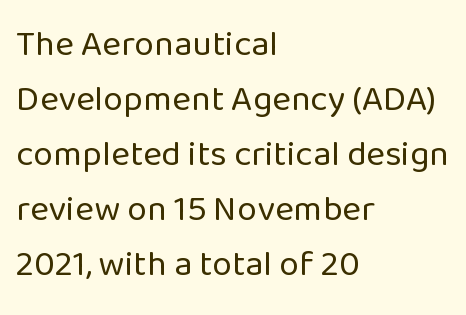
Q: Is the text bold? A: No.
Q: Is the text italic (slanted)? A: No, it is upright.
Q: Is the typeface a serif or a sans-serif typeface? A: Sans-serif.
Q: Is the text underlined? A: No.
Q: How is the paragraph aligned? A: Left-aligned.
Q: Is the spacing between letters normal or unusually wide? A: Normal.
Q: Is the spacing between lines tight, normal or loose? A: Normal.
Q: Width (condensed, normal, or wide)? A: Normal.
Q: Stroke contrast? A: Low.
Q: x-height? A: Medium.
Q: Monospaced? A: No.
